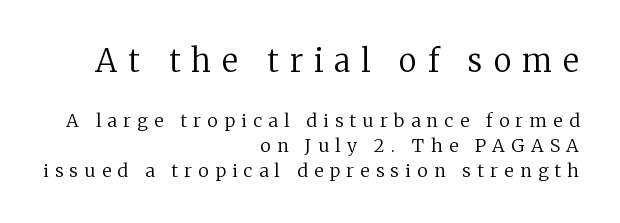
The image shows 31 px regular-weight serif type, upright; set right-aligned, normal line spacing (1.39x), unusually wide letter spacing (+0.36 em), not underlined; the first (top) block is 1.72x larger; low stroke contrast and a medium x-height.
